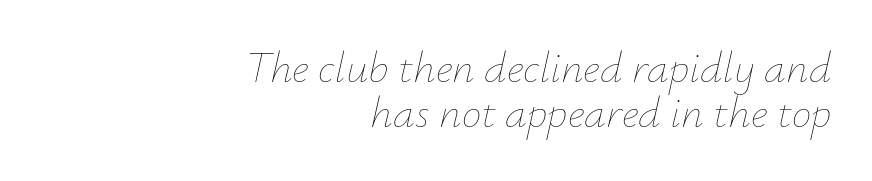
{"italic": "yes", "lean": "right", "slant_degrees": 12, "bold": "no", "weight": "thin", "width": "normal", "stroke_contrast": "low", "x_height": "small", "monospaced": "no", "underline": "no", "align": "right", "line_spacing": "tight", "line_spacing_ratio": 1.02, "letter_spacing": "normal", "letter_spacing_em": 0.0, "glyph_px": 44}
